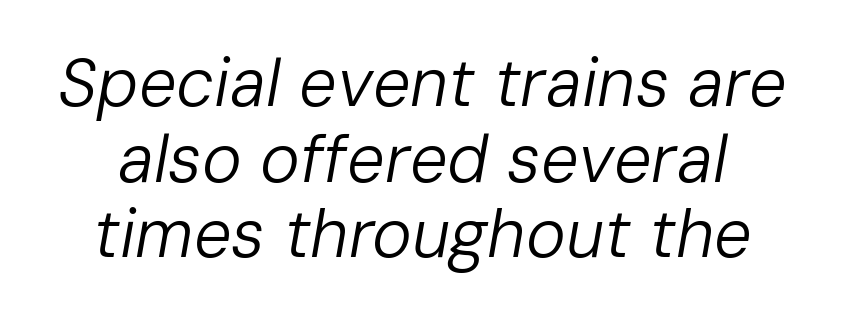
Q: Is the text bold? A: No.
Q: Is the text italic (slanted)? A: Yes, it leans right by about 10 degrees.
Q: Is the text underlined? A: No.
Q: Is the spacing between letters normal or unusually wide? A: Normal.
Q: Is the spacing between lines tight, normal or loose? A: Tight.
Q: Width (condensed, normal, or wide)? A: Normal.
Q: Stroke contrast? A: Low.
Q: x-height? A: Medium.
Q: Monospaced? A: No.
